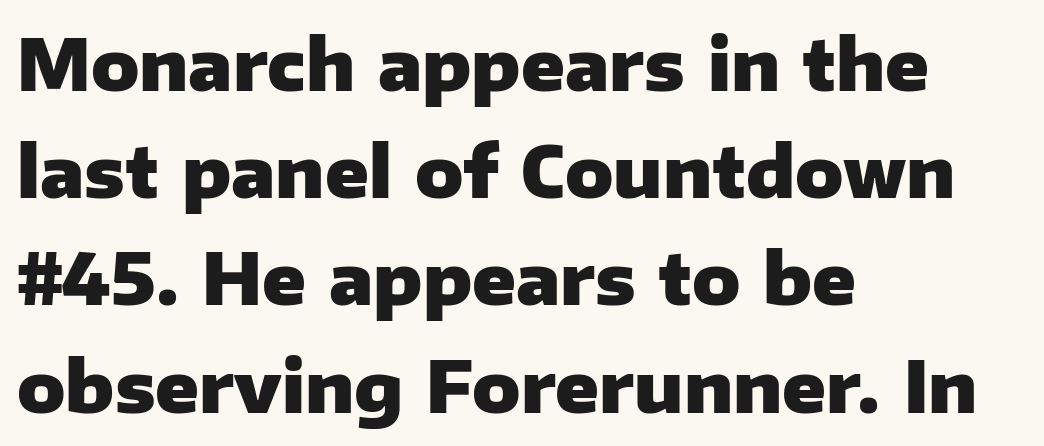
{"serif": "no", "italic": "no", "bold": "yes", "weight": "heavy", "width": "normal", "stroke_contrast": "low", "x_height": "medium", "monospaced": "no", "underline": "no", "align": "left", "line_spacing": "normal", "line_spacing_ratio": 1.51, "letter_spacing": "normal", "letter_spacing_em": 0.0, "glyph_px": 71}
